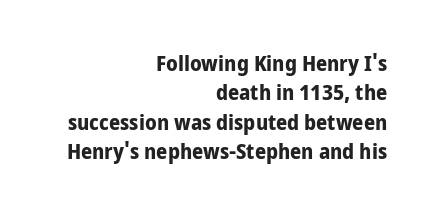
Q: Is the text bold? A: Yes.
Q: Is the text italic (slanted)? A: No, it is upright.
Q: Is the text underlined? A: No.
Q: How is the paragraph aligned? A: Right-aligned.
Q: Is the spacing between letters normal or unusually wide? A: Normal.
Q: Is the spacing between lines tight, normal or loose? A: Normal.
